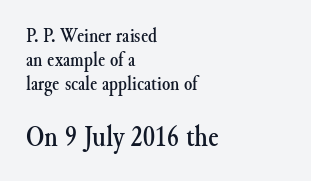
The image shows 31 px serif type, upright; set left-aligned, tight line spacing (1.14x), normal letter spacing, not underlined; the second (bottom) block is 1.48x larger; medium stroke contrast and a small x-height.
